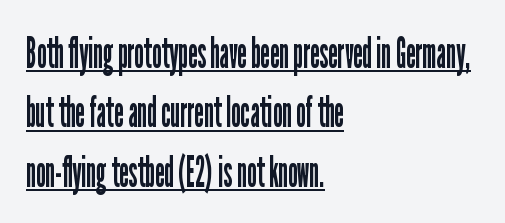
{"serif": "no", "italic": "no", "bold": "no", "weight": "regular", "width": "condensed", "stroke_contrast": "low", "x_height": "medium", "monospaced": "no", "underline": "yes", "align": "left", "line_spacing": "normal", "line_spacing_ratio": 1.38, "letter_spacing": "normal", "letter_spacing_em": 0.0, "glyph_px": 43}
